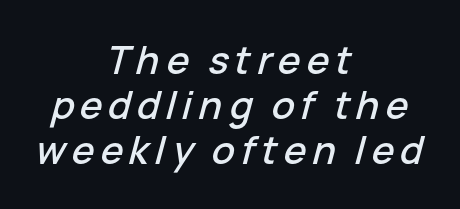
{"italic": "yes", "lean": "right", "slant_degrees": 15, "width": "normal", "stroke_contrast": "low", "x_height": "medium", "monospaced": "no", "underline": "no", "align": "center", "line_spacing_ratio": 1.18, "glyph_px": 38}
